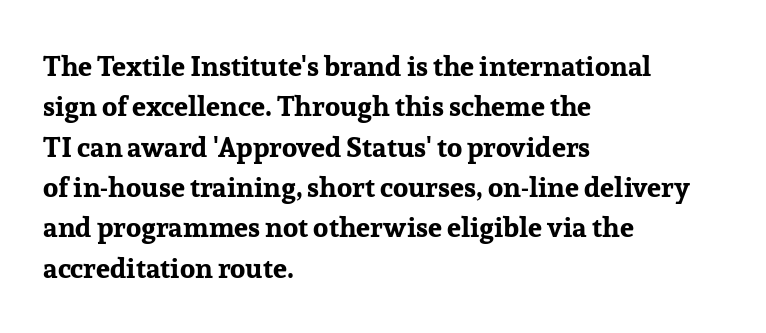
Q: Is the text bold? A: Yes.
Q: Is the text italic (slanted)? A: No, it is upright.
Q: Is the typeface a serif or a sans-serif typeface? A: Serif.
Q: Is the text underlined? A: No.
Q: How is the paragraph aligned? A: Left-aligned.
Q: Is the spacing between letters normal or unusually wide? A: Normal.
Q: Is the spacing between lines tight, normal or loose? A: Normal.
Q: Width (condensed, normal, or wide)? A: Normal.
Q: Stroke contrast? A: Low.
Q: x-height? A: Medium.
Q: Monospaced? A: No.
